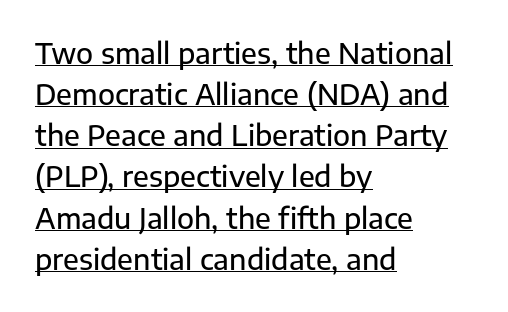
Q: Is the text italic (slanted)? A: No, it is upright.
Q: Is the typeface a serif or a sans-serif typeface? A: Sans-serif.
Q: Is the text underlined? A: Yes.
Q: How is the paragraph aligned? A: Left-aligned.
Q: Is the spacing between letters normal or unusually wide? A: Normal.
Q: Is the spacing between lines tight, normal or loose? A: Normal.
Q: Width (condensed, normal, or wide)? A: Normal.
Q: Stroke contrast? A: Low.
Q: x-height? A: Medium.
Q: Monospaced? A: No.
